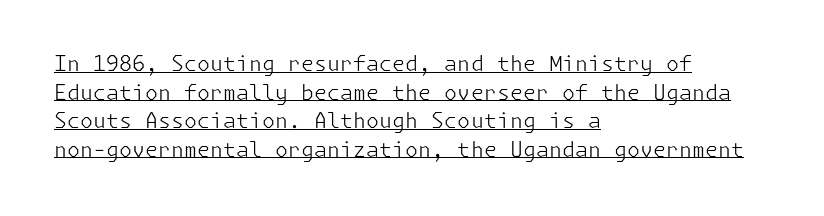
Every word sits above its own underline. A light-to-regular cut is what we see here. Words appear dense and cohesive because spacing is normal. This is the regular roman posture of the typeface.
